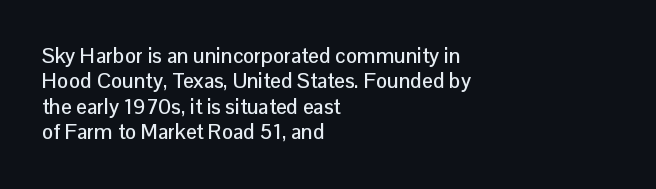
Short and long lines alike share a common starting point at left. Letters rest on an invisible, unmarked baseline. No extra tracking has been applied to these lines. Is there any slant? The stems are plumb.
